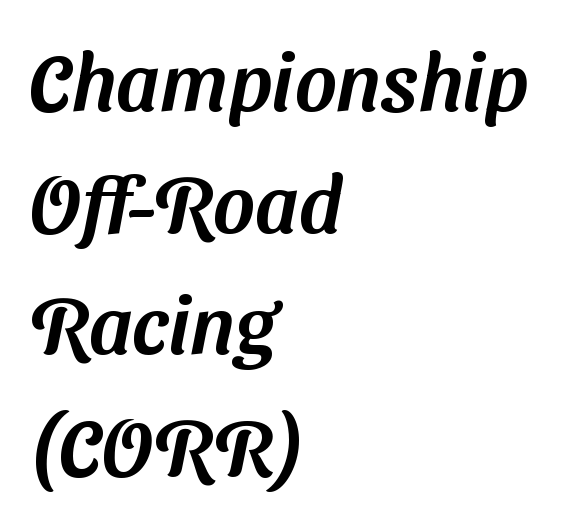
The image shows 80 px sans-serif type; set left-aligned, normal line spacing (1.52x), normal letter spacing, not underlined; medium stroke contrast and a medium x-height.
